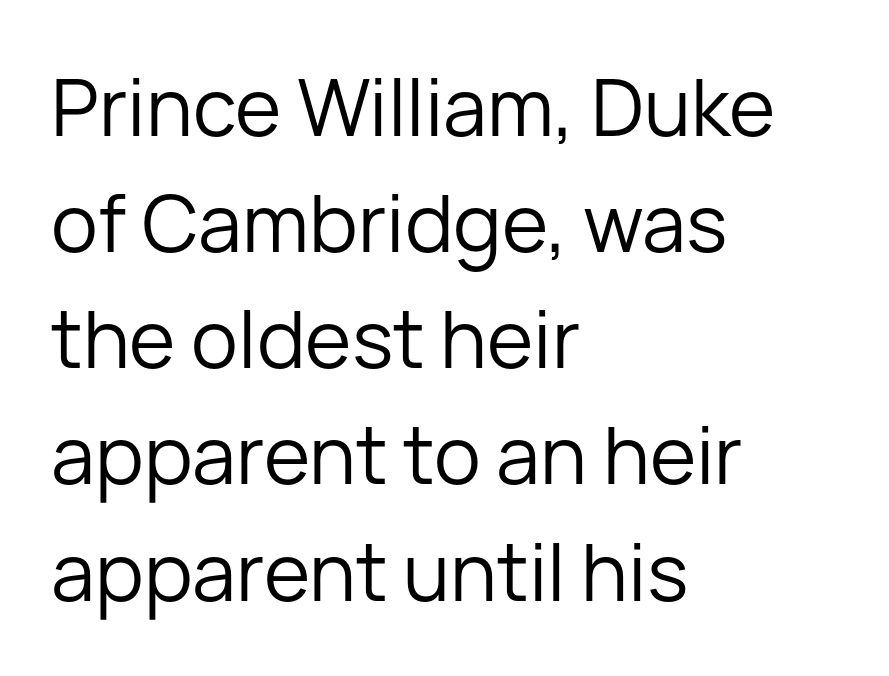
{"serif": "no", "italic": "no", "bold": "no", "weight": "regular", "width": "normal", "stroke_contrast": "low", "x_height": "medium", "monospaced": "no", "underline": "no", "align": "left", "line_spacing": "normal", "line_spacing_ratio": 1.47, "letter_spacing": "normal", "letter_spacing_em": 0.0, "glyph_px": 79}
